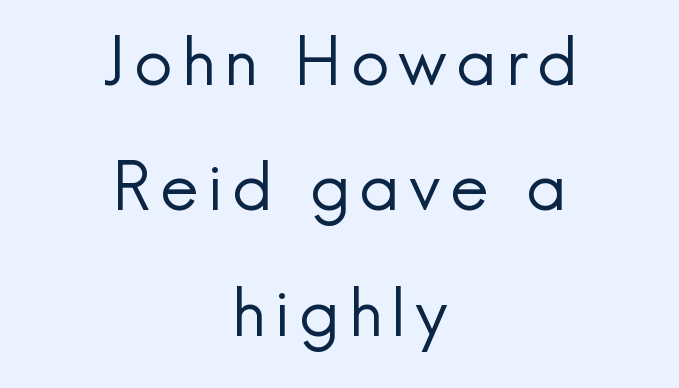
Q: Is the text bold? A: No.
Q: Is the text italic (slanted)? A: No, it is upright.
Q: Is the typeface a serif or a sans-serif typeface? A: Sans-serif.
Q: Is the text underlined? A: No.
Q: How is the paragraph aligned? A: Centered.
Q: Width (condensed, normal, or wide)? A: Normal.
Q: x-height? A: Small.
Q: Monospaced? A: No.
